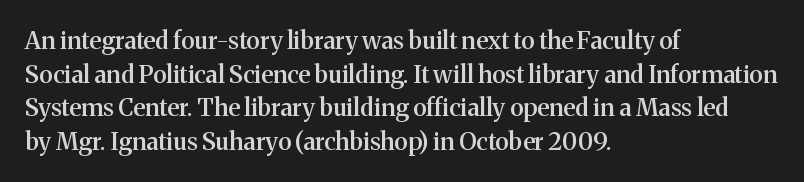
Q: Is the text bold? A: Semi-bold.
Q: Is the text italic (slanted)? A: No, it is upright.
Q: Is the text underlined? A: No.
Q: How is the paragraph aligned? A: Left-aligned.
Q: Is the spacing between letters normal or unusually wide? A: Normal.
Q: Is the spacing between lines tight, normal or loose? A: Normal.
